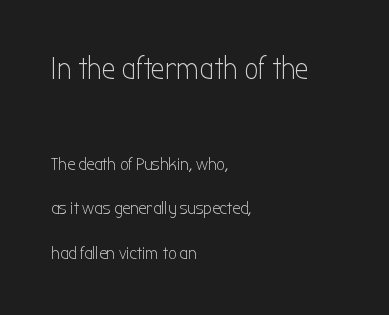
The lines in this sample share a left origin and differ only in where they stop. The passage shown is not bold in any degree. Unlike a traditional serif, this face leaves its strokes unadorned. If you drew a line through each stem, it would be perfectly vertical.
